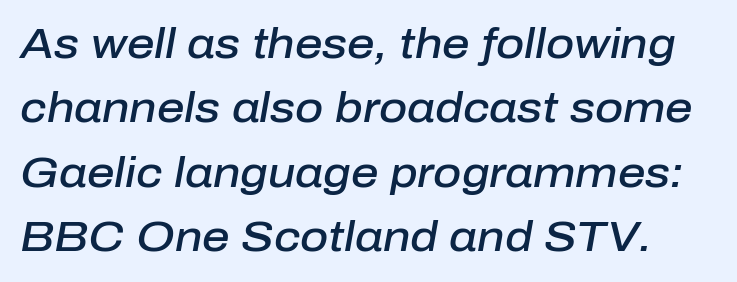
{"italic": "yes", "lean": "right", "slant_degrees": 10, "bold": "semi", "weight": "semibold", "width": "normal", "stroke_contrast": "low", "x_height": "medium", "monospaced": "no", "underline": "no", "line_spacing": "normal", "line_spacing_ratio": 1.5, "letter_spacing": "normal", "letter_spacing_em": 0.0, "glyph_px": 43}
